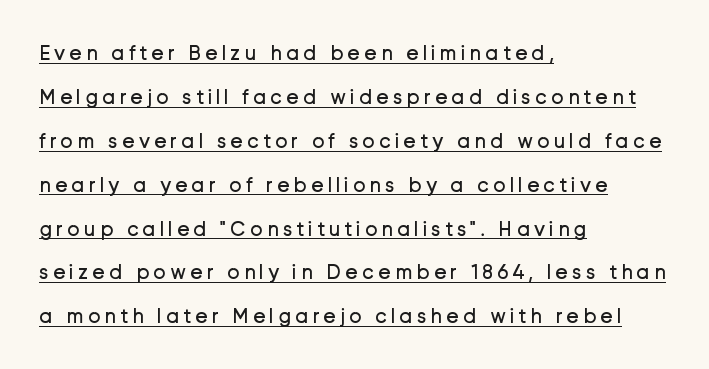
{"italic": "no", "bold": "no", "underline": "yes", "align": "left", "line_spacing": "loose", "line_spacing_ratio": 2.09, "glyph_px": 21}
